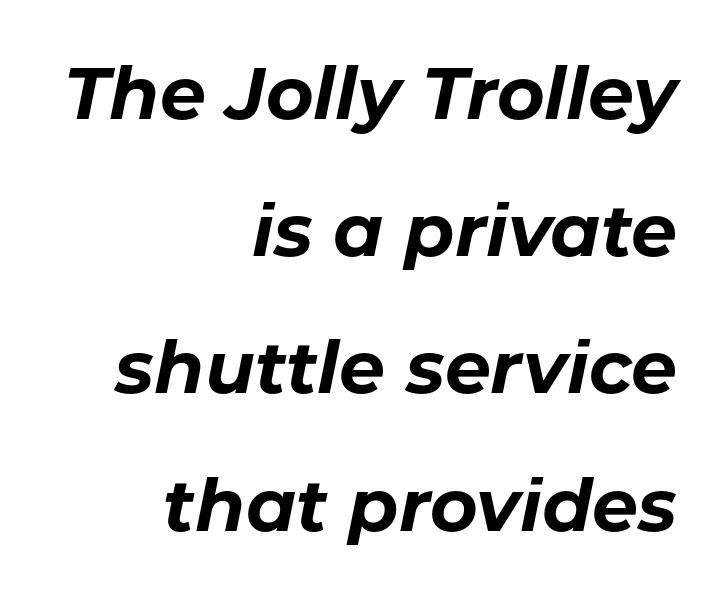
The image shows 73 px bold type, italic (leaning right); set right-aligned, line spacing 1.88x, normal letter spacing, not underlined; low stroke contrast and a medium x-height.
